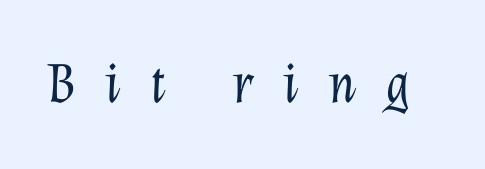
The image shows 57 px light type, italic (leaning right); set unusually wide letter spacing (+0.5 em), not underlined; low stroke contrast and a medium x-height.
